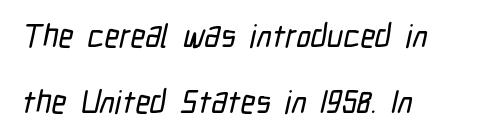
The image shows 32 px condensed sans-serif type; set left-aligned, loose line spacing (2.07x), normal letter spacing, not underlined; low stroke contrast and a medium x-height.
